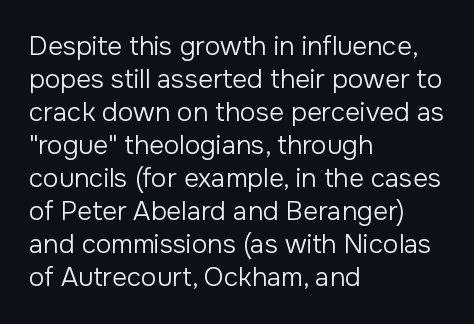
{"italic": "no", "bold": "no", "underline": "no", "align": "left", "line_spacing": "normal", "line_spacing_ratio": 1.27, "letter_spacing": "normal", "letter_spacing_em": 0.0, "glyph_px": 26}
